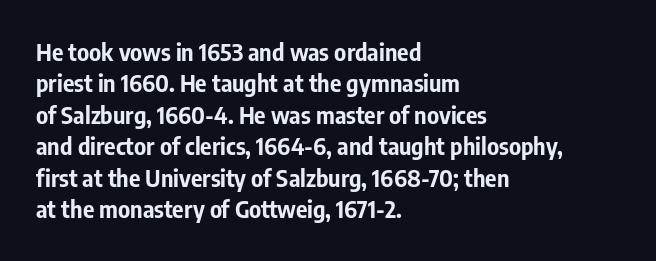
{"italic": "no", "bold": "yes", "underline": "no", "align": "left", "line_spacing": "normal", "line_spacing_ratio": 1.31, "letter_spacing": "normal", "letter_spacing_em": 0.0, "glyph_px": 24}
